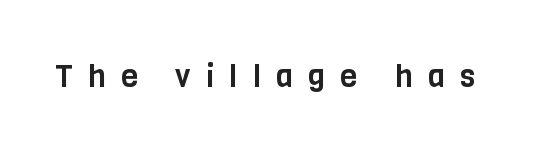
The face used here is proportionally spaced, like ordinary book or web type. A roman cut, with each character standing at attention. The line texture is sparse and dotted thanks to wide tracking. Descenders are the only things crossing below the line. The letters carry no serifs — their stems end cleanly without finishing strokes.
